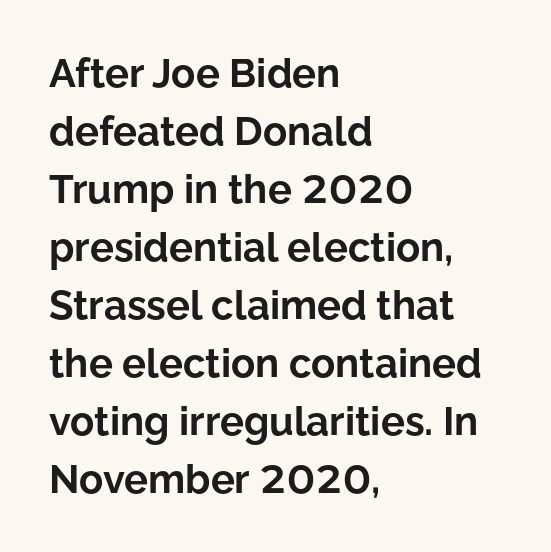
{"serif": "no", "italic": "no", "bold": "yes", "weight": "bold", "width": "normal", "stroke_contrast": "low", "x_height": "medium", "monospaced": "no", "underline": "no", "align": "left", "line_spacing": "normal", "line_spacing_ratio": 1.45, "letter_spacing": "normal", "letter_spacing_em": 0.0, "glyph_px": 40}
